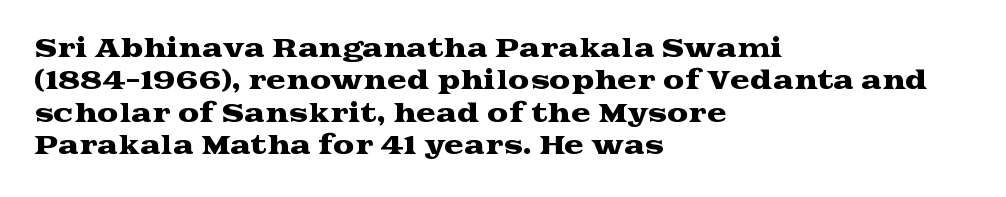
Q: Is the text italic (slanted)? A: No, it is upright.
Q: Is the text underlined? A: No.
Q: How is the paragraph aligned? A: Left-aligned.
Q: Is the spacing between letters normal or unusually wide? A: Normal.
Q: Is the spacing between lines tight, normal or loose? A: Normal.
